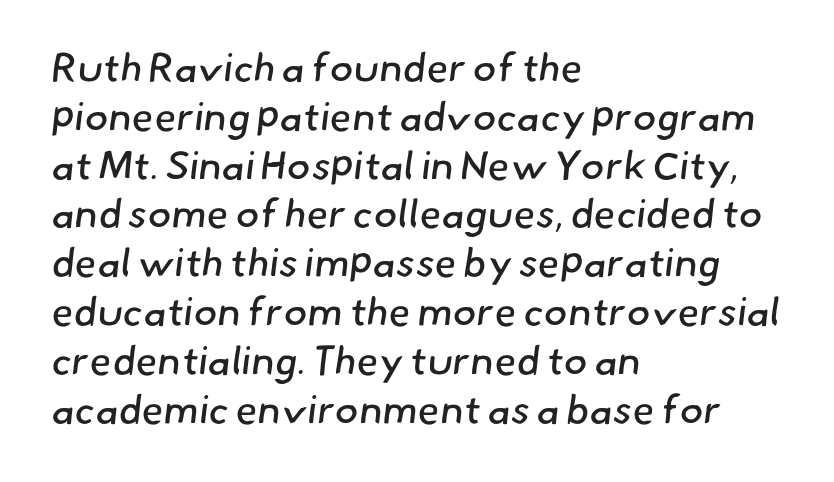
The image shows 40 px regular-weight sans-serif type; set left-aligned, line spacing 1.22x, normal letter spacing, not underlined; low stroke contrast and a small x-height.
